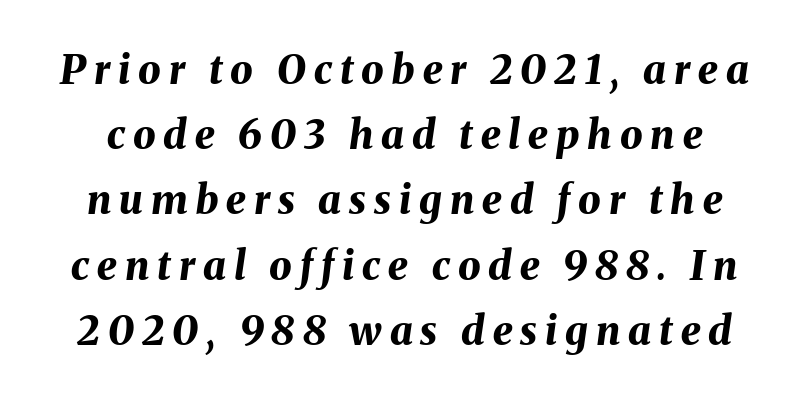
{"italic": "yes", "lean": "right", "slant_degrees": 8, "bold": "yes", "weight": "bold", "width": "normal", "stroke_contrast": "medium", "x_height": "medium", "monospaced": "no", "underline": "no", "line_spacing": "normal", "line_spacing_ratio": 1.63, "letter_spacing": "wide", "letter_spacing_em": 0.2, "glyph_px": 40}
